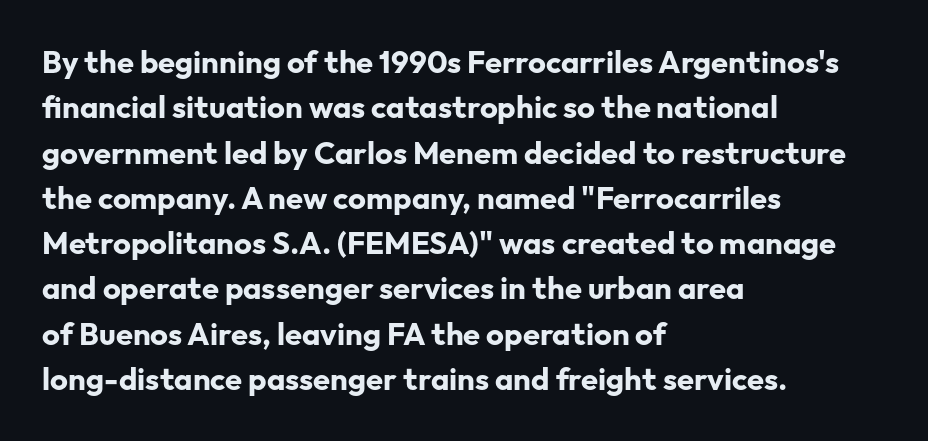
This block has exactly the height ordinary leading produces. In terms of letterspacing, this is plain default setting. You can tell from the bare stems that sans-serif type was used. Quick note: not italic, upright. Each row of text sits above clean, open space. You could not count columns in this text — the font is proportionally spaced.
